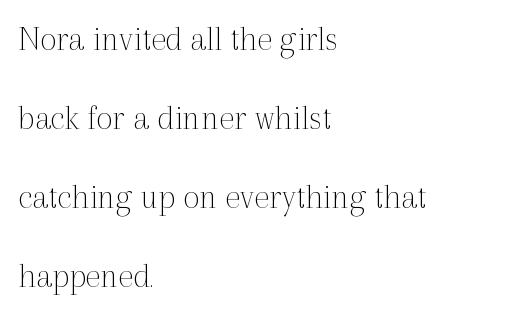
The image shows 36 px thin serif type, upright; set left-aligned, loose line spacing (2.19x), normal letter spacing, not underlined; a medium x-height.
